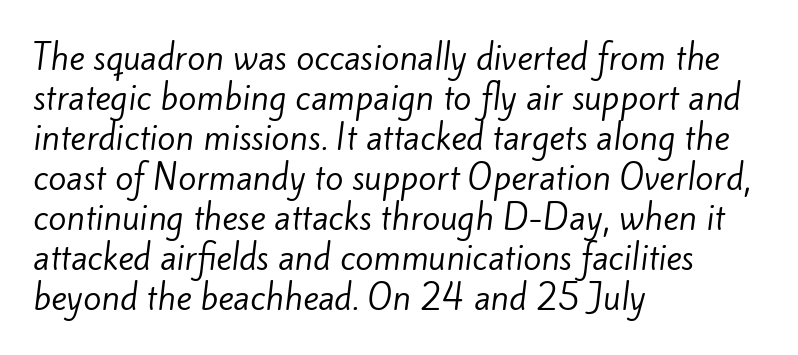
{"serif": "no", "bold": "no", "weight": "regular", "width": "normal", "stroke_contrast": "low", "x_height": "small", "monospaced": "no", "underline": "no", "align": "left", "line_spacing_ratio": 1.21, "letter_spacing": "normal", "letter_spacing_em": 0.0, "glyph_px": 33}
